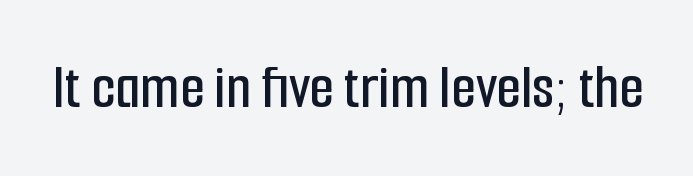
Q: Is the text italic (slanted)? A: No, it is upright.
Q: Is the typeface a serif or a sans-serif typeface? A: Sans-serif.
Q: Is the text underlined? A: No.
Q: Is the spacing between letters normal or unusually wide? A: Normal.
Q: Width (condensed, normal, or wide)? A: Condensed.
Q: Stroke contrast? A: Low.
Q: x-height? A: Medium.
Q: Monospaced? A: No.
